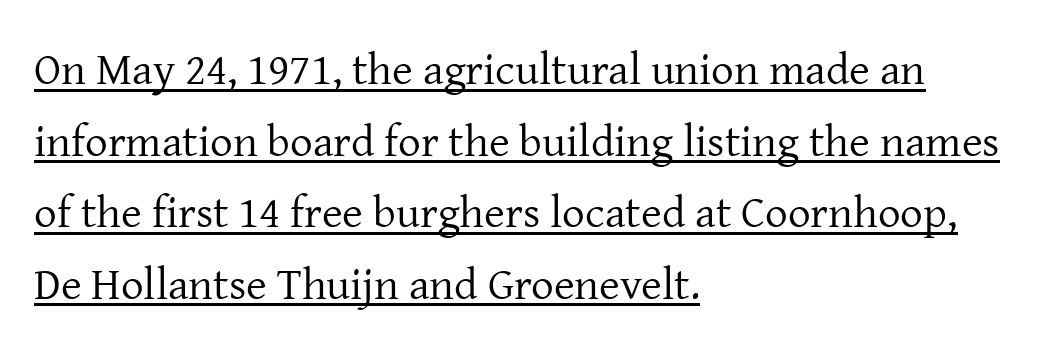
Q: Is the text bold? A: No.
Q: Is the text italic (slanted)? A: No, it is upright.
Q: Is the typeface a serif or a sans-serif typeface? A: Serif.
Q: Is the text underlined? A: Yes.
Q: How is the paragraph aligned? A: Left-aligned.
Q: Is the spacing between letters normal or unusually wide? A: Normal.
Q: Is the spacing between lines tight, normal or loose? A: Normal.
Q: Width (condensed, normal, or wide)? A: Normal.
Q: Stroke contrast? A: Low.
Q: x-height? A: Medium.
Q: Monospaced? A: No.
